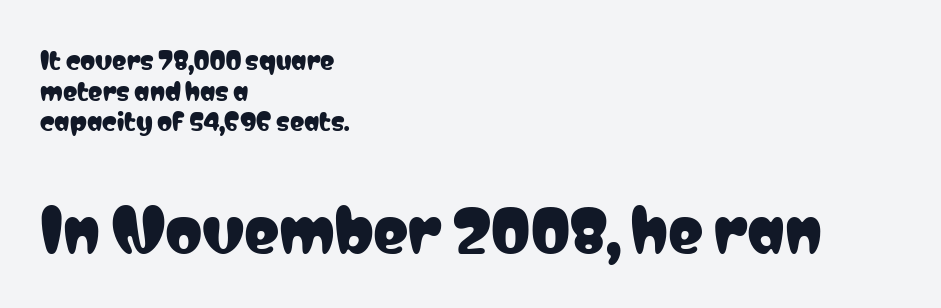
{"serif": "no", "italic": "no", "width": "condensed", "stroke_contrast": "low", "x_height": "medium", "monospaced": "no", "underline": "no", "align": "left", "line_spacing": "normal", "line_spacing_ratio": 1.28, "letter_spacing": "normal", "letter_spacing_em": 0.0, "larger_block": "second", "size_ratio": 2.46, "glyph_px": 59}
